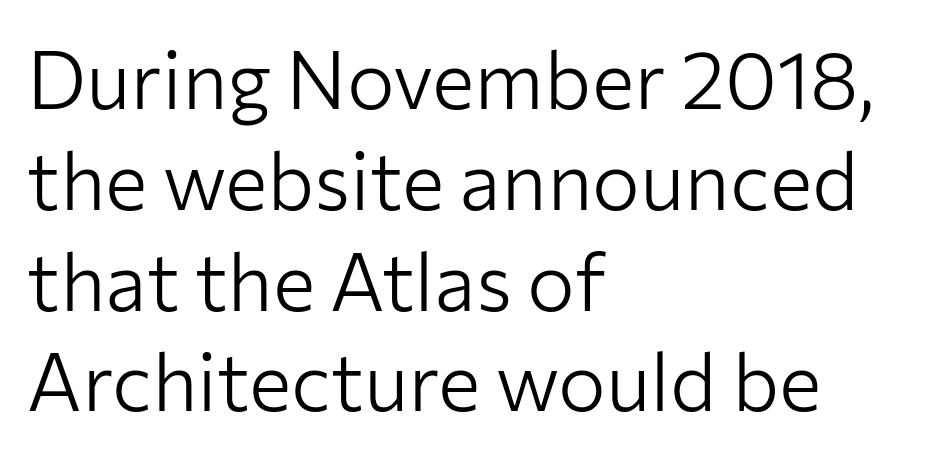
{"serif": "no", "italic": "no", "bold": "no", "weight": "light", "width": "normal", "stroke_contrast": "low", "x_height": "medium", "monospaced": "no", "underline": "no", "align": "left", "line_spacing": "normal", "line_spacing_ratio": 1.26, "letter_spacing": "normal", "letter_spacing_em": 0.0, "glyph_px": 80}
